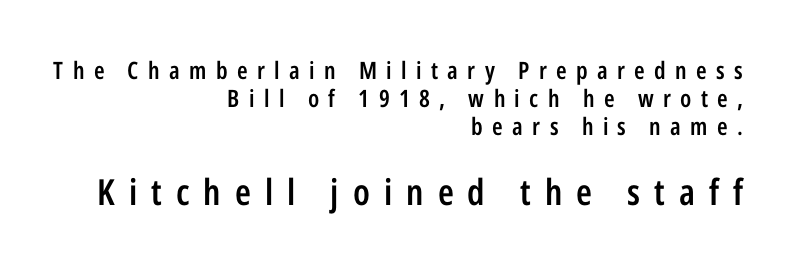
Q: Is the text bold? A: Semi-bold.
Q: Is the text italic (slanted)? A: No, it is upright.
Q: Is the typeface a serif or a sans-serif typeface? A: Sans-serif.
Q: Is the text underlined? A: No.
Q: How is the paragraph aligned? A: Right-aligned.
Q: Is the spacing between letters normal or unusually wide? A: Unusually wide.
Q: Which block of text is set in a larger size, the first (top) or the second (bottom)? A: The second (bottom) one.
Q: Width (condensed, normal, or wide)? A: Condensed.
Q: Stroke contrast? A: Low.
Q: x-height? A: Medium.
Q: Monospaced? A: No.
